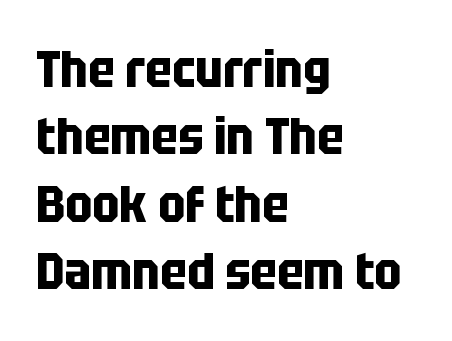
This rendering features lettering with no underline. Varying glyph widths throughout — classic text-font behaviour. The font is running at its bold setting. A normal amount of white space separates one row of letters from the next. These lines keep a tight, regular rhythm from letter to letter.
